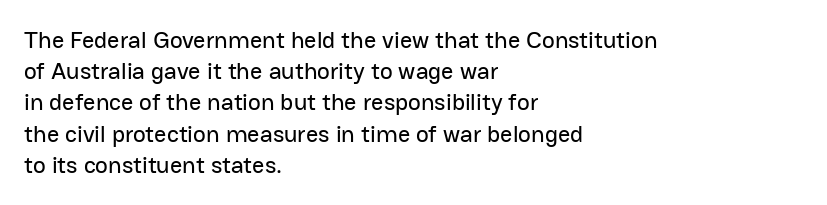
The image shows 24 px text type, upright; set left-aligned, normal line spacing (1.3x), normal letter spacing, not underlined.
